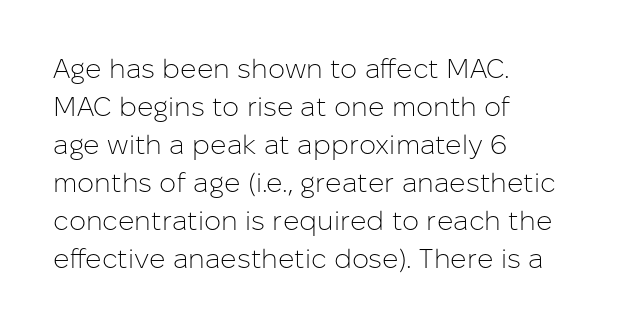
The designer left line spacing at the default. A classic flush-left, rag-right setting is used for this passage. The font sits on the lighter half of the weight spectrum, regular included. The letters stand straight up with perfectly vertical stems. No word sits above an underline.
